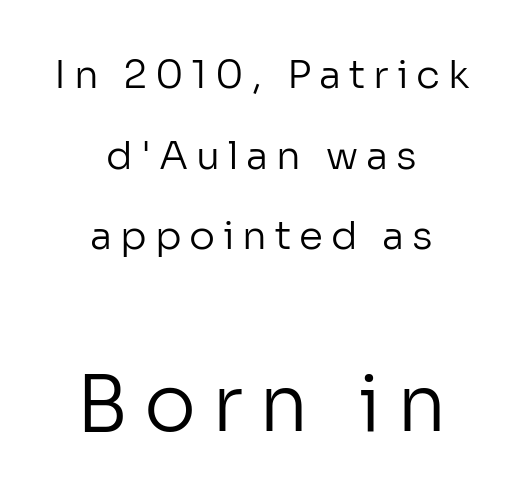
The image shows 78 px regular-weight sans-serif type, upright; set centered, loose line spacing (2.07x), unusually wide letter spacing (+0.2 em), not underlined; the second (bottom) block is 2.0x larger; low stroke contrast and a medium x-height.
